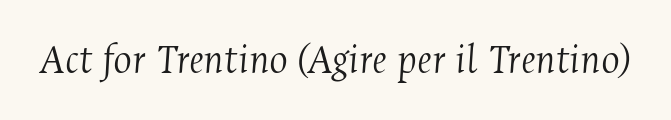
Q: Is the text bold? A: No.
Q: Is the text italic (slanted)? A: Yes, it leans right by about 4 degrees.
Q: Is the typeface a serif or a sans-serif typeface? A: Serif.
Q: Is the text underlined? A: No.
Q: Is the spacing between letters normal or unusually wide? A: Normal.
Q: Width (condensed, normal, or wide)? A: Condensed.
Q: Stroke contrast? A: Medium.
Q: x-height? A: Medium.
Q: Monospaced? A: No.
